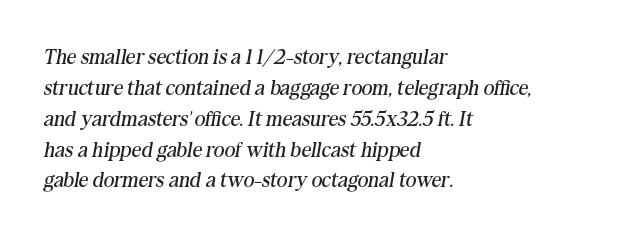
The image shows 21 px text type, italic (leaning right); set left-aligned, normal line spacing (1.47x), normal letter spacing, not underlined.
